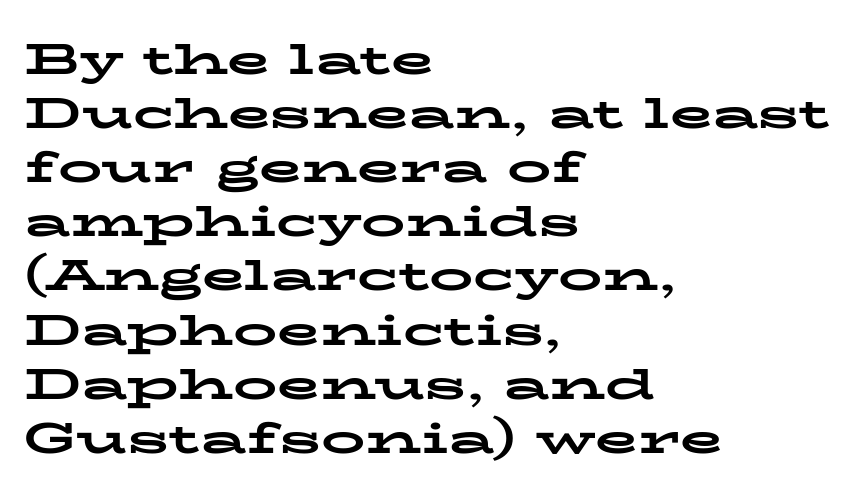
{"serif": "yes", "italic": "no", "bold": "yes", "weight": "bold", "width": "wide", "stroke_contrast": "low", "x_height": "medium", "monospaced": "no", "underline": "no", "align": "left", "line_spacing_ratio": 1.23, "letter_spacing": "normal", "letter_spacing_em": 0.0, "glyph_px": 44}
